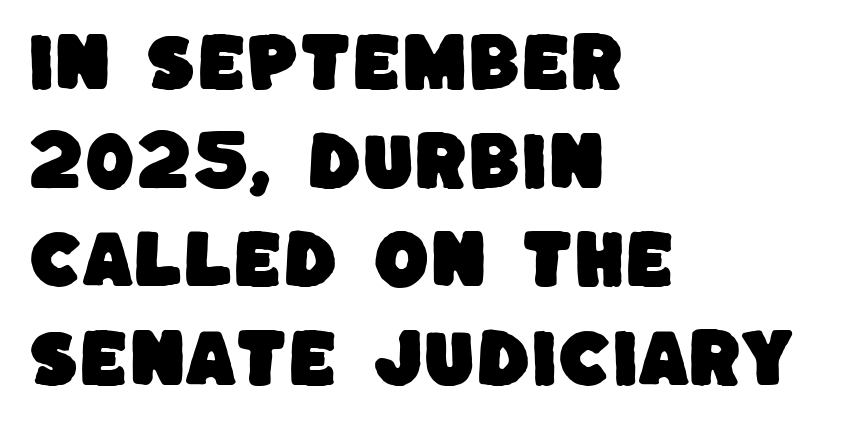
The image shows 64 px sans-serif type; set left-aligned, normal line spacing (1.54x), normal letter spacing, not underlined; low stroke contrast and a large x-height.
